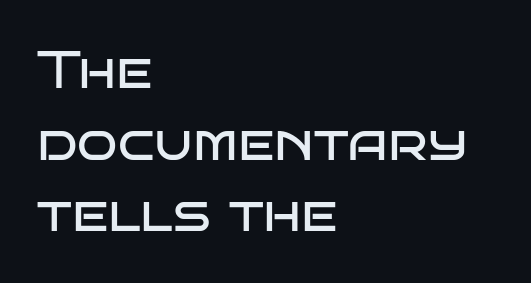
{"serif": "no", "italic": "no", "bold": "no", "weight": "regular", "width": "wide", "stroke_contrast": "low", "x_height": "large", "monospaced": "no", "underline": "no", "align": "left", "line_spacing": "normal", "line_spacing_ratio": 1.35, "letter_spacing": "normal", "letter_spacing_em": 0.0, "glyph_px": 53}
